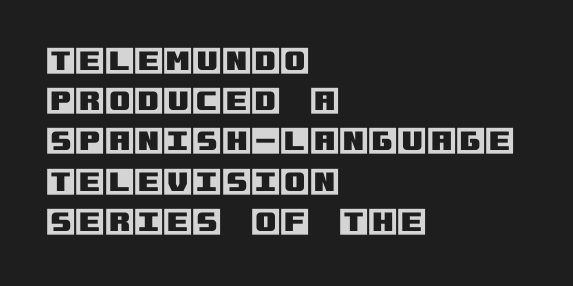
Unlike italic type, these characters show no tilt at all. Quick note: interline space is typical. Quick note: underline off. All the whitespace from short lines collects on the right. Default kerning and tracking; the words read as compact shapes.
